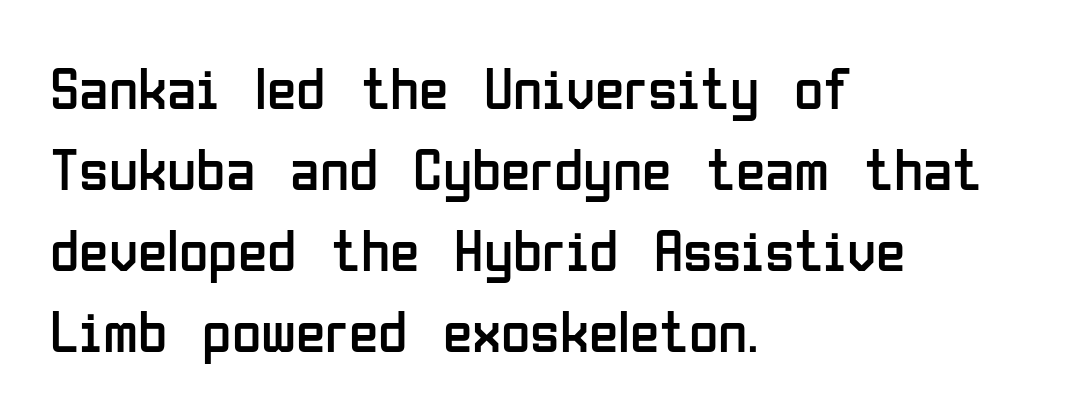
The image shows 60 px regular-weight, condensed sans-serif type, upright; set left-aligned, normal line spacing (1.35x), normal letter spacing, not underlined; low stroke contrast and a medium x-height.
